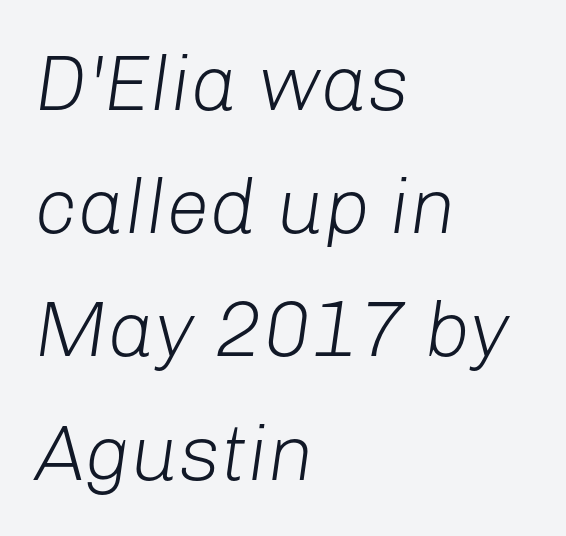
In terms of posture, this sample is oblique. Do the characters align in a grid? No, the font is proportional. Characters follow at the spacing the type designer built in. The characters are drawn with everyday or finer stroke widths.
